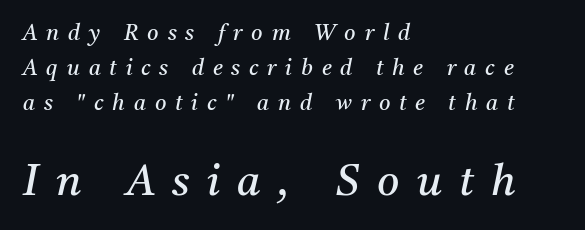
{"serif": "yes", "italic": "yes", "lean": "right", "slant_degrees": 11, "bold": "no", "weight": "regular", "width": "normal", "stroke_contrast": "medium", "x_height": "medium", "monospaced": "no", "underline": "no", "align": "left", "line_spacing": "normal", "line_spacing_ratio": 1.59, "letter_spacing": "wide", "letter_spacing_em": 0.4, "larger_block": "second", "size_ratio": 1.95, "glyph_px": 43}
